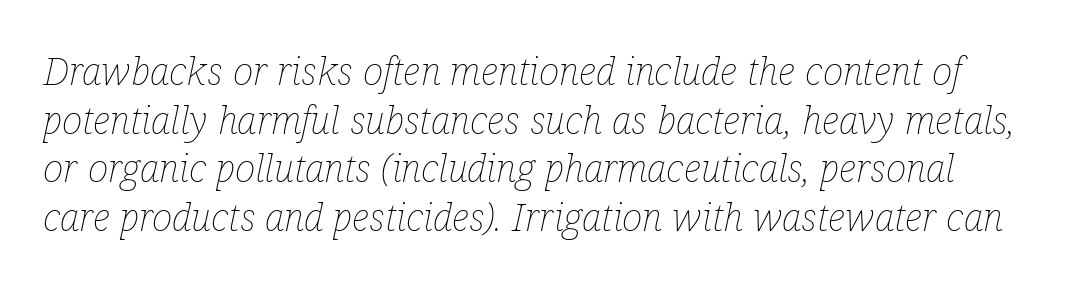
The image shows 39 px thin, condensed type, italic (leaning right); set normal line spacing (1.25x), normal letter spacing, not underlined; low stroke contrast and a medium x-height.
